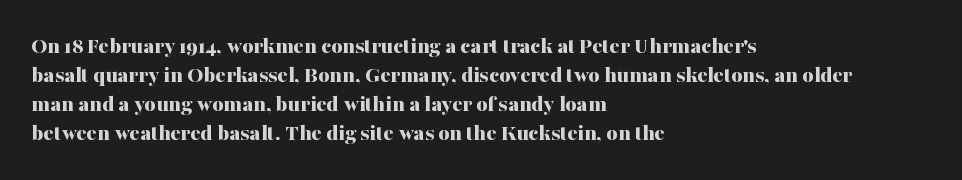
Bold? Absolutely — the strokes are thick and heavy. These lines are set flush left with a ragged right edge. Each row of text sits above clean, open space. There is no visible air inserted between adjacent glyphs. The type sits square on the baseline with zero lean.
